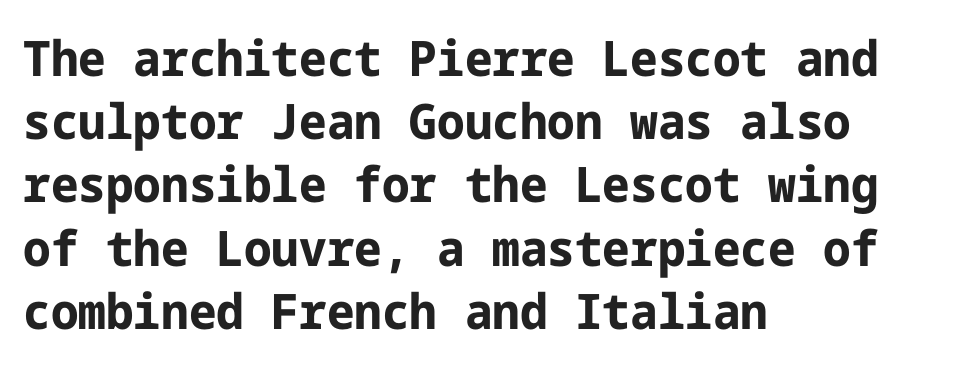
Interline gaps are of average width in this sample. Descender tails drop into unmarked territory. You'd pick this weight for a headline — it's a proper bold. A sans-serif font was chosen for this passage.
